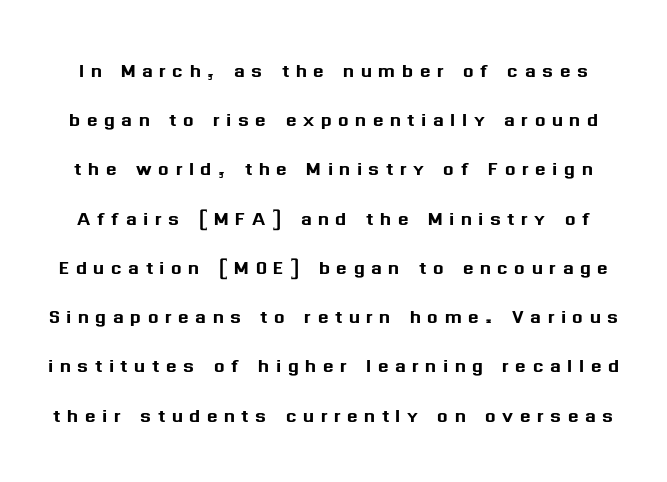
{"italic": "no", "underline": "no", "line_spacing": "loose", "line_spacing_ratio": 1.97, "letter_spacing": "wide", "letter_spacing_em": 0.26, "glyph_px": 25}
